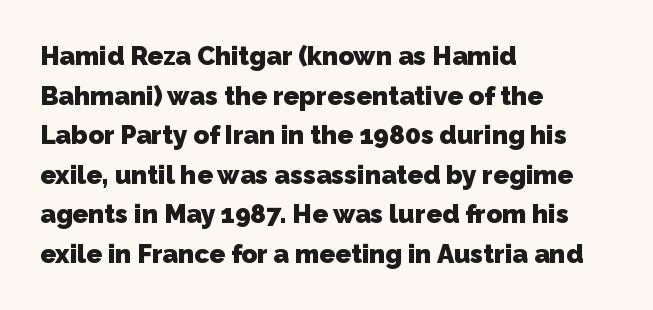
Q: Is the text bold? A: Yes.
Q: Is the text underlined? A: No.
Q: How is the paragraph aligned? A: Left-aligned.
Q: Is the spacing between letters normal or unusually wide? A: Normal.
Q: Is the spacing between lines tight, normal or loose? A: Normal.
